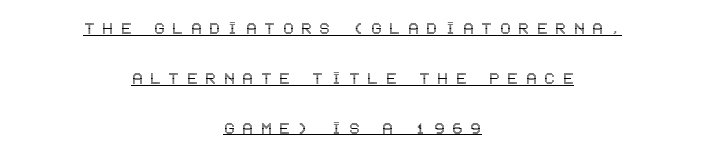
Q: Is the text italic (slanted)? A: No, it is upright.
Q: Is the text underlined? A: Yes.
Q: How is the paragraph aligned? A: Centered.
Q: Is the spacing between letters normal or unusually wide? A: Unusually wide.
Q: Is the spacing between lines tight, normal or loose? A: Loose.
